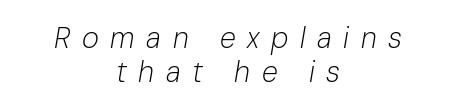
The image shows 29 px light type, italic (leaning right); set centered, line spacing 1.18x, unusually wide letter spacing (+0.4 em), not underlined; low stroke contrast and a medium x-height.
